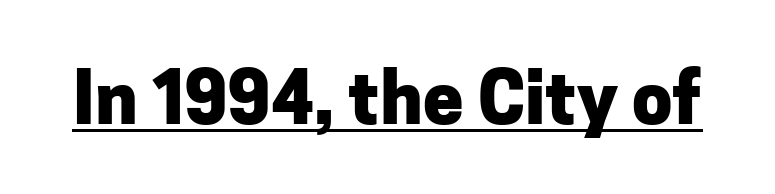
The image shows 72 px heavy sans-serif type, upright; set normal letter spacing, underlined; low stroke contrast and a medium x-height.
